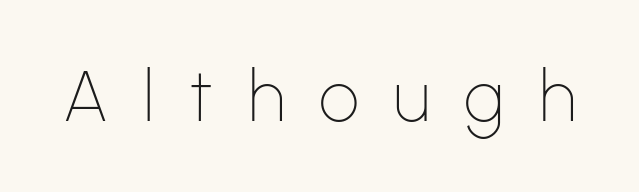
Q: Is the text bold? A: No.
Q: Is the text italic (slanted)? A: No, it is upright.
Q: Is the typeface a serif or a sans-serif typeface? A: Sans-serif.
Q: Is the text underlined? A: No.
Q: Is the spacing between letters normal or unusually wide? A: Unusually wide.
Q: Width (condensed, normal, or wide)? A: Normal.
Q: Stroke contrast? A: Low.
Q: x-height? A: Medium.
Q: Monospaced? A: No.
